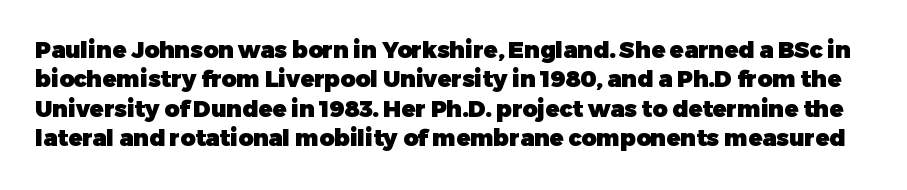
The image shows 23 px bold type, upright; set normal line spacing (1.28x), normal letter spacing, not underlined.
